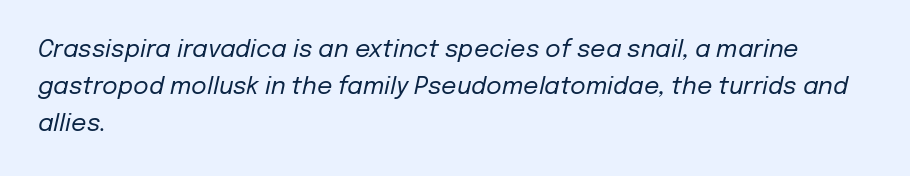
The image shows 24 px text type, italic (leaning right); set left-aligned, normal line spacing (1.55x), normal letter spacing, not underlined.
